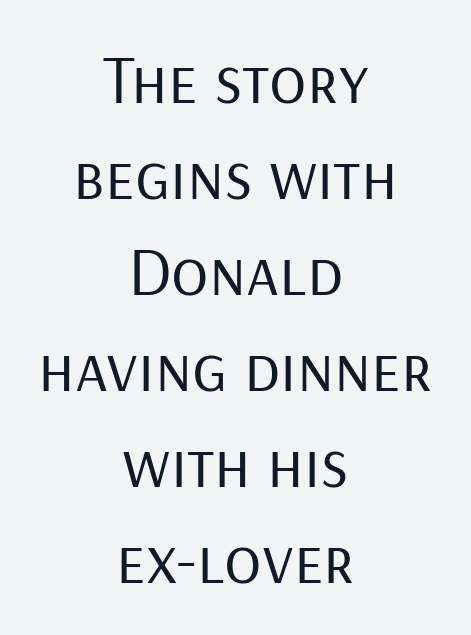
{"serif": "no", "italic": "no", "bold": "no", "weight": "regular", "width": "normal", "stroke_contrast": "low", "x_height": "medium", "monospaced": "no", "underline": "no", "align": "center", "line_spacing": "normal", "line_spacing_ratio": 1.39, "letter_spacing": "normal", "letter_spacing_em": 0.0, "glyph_px": 69}
